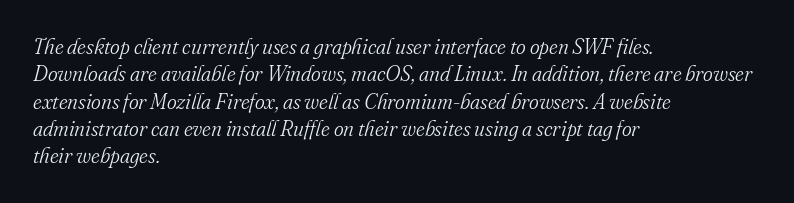
{"italic": "yes", "lean": "right", "slant_degrees": 16, "bold": "no", "underline": "no", "align": "left", "line_spacing": "normal", "line_spacing_ratio": 1.3, "letter_spacing": "normal", "letter_spacing_em": 0.0, "glyph_px": 21}
